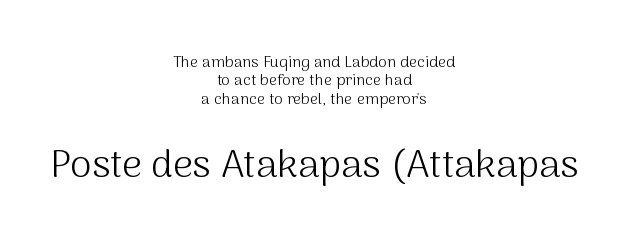
{"serif": "no", "italic": "no", "bold": "no", "weight": "light", "width": "normal", "stroke_contrast": "medium", "x_height": "medium", "monospaced": "no", "underline": "no", "align": "center", "line_spacing": "tight", "line_spacing_ratio": 1.15, "letter_spacing": "normal", "letter_spacing_em": 0.0, "larger_block": "second", "size_ratio": 2.44, "glyph_px": 39}
